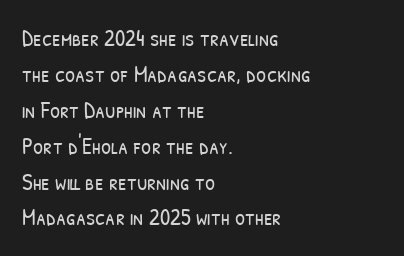
The image shows 23 px text type; set left-aligned, normal line spacing (1.56x), normal letter spacing, not underlined.
